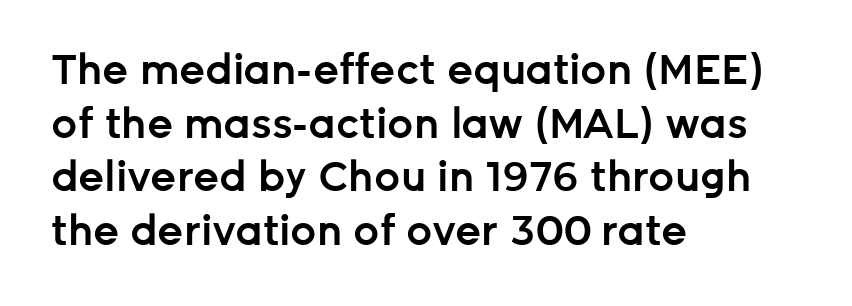
{"serif": "no", "italic": "no", "bold": "semi", "weight": "semibold", "width": "normal", "stroke_contrast": "low", "x_height": "medium", "monospaced": "no", "underline": "no", "align": "left", "line_spacing": "normal", "line_spacing_ratio": 1.31, "letter_spacing": "normal", "letter_spacing_em": 0.0, "glyph_px": 41}
